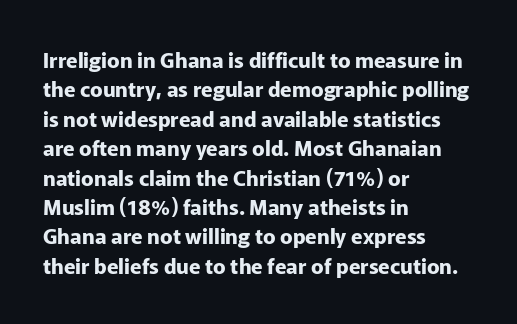
Q: Is the text bold? A: Yes.
Q: Is the text italic (slanted)? A: No, it is upright.
Q: Is the text underlined? A: No.
Q: How is the paragraph aligned? A: Left-aligned.
Q: Is the spacing between letters normal or unusually wide? A: Normal.
Q: Is the spacing between lines tight, normal or loose? A: Normal.
